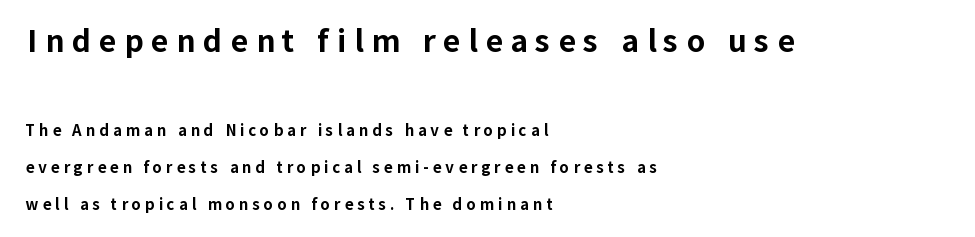
{"serif": "no", "italic": "no", "bold": "yes", "weight": "bold", "width": "normal", "stroke_contrast": "low", "x_height": "medium", "monospaced": "no", "underline": "no", "align": "left", "line_spacing": "loose", "line_spacing_ratio": 2.45, "letter_spacing": "wide", "letter_spacing_em": 0.26, "larger_block": "first", "size_ratio": 2.0, "glyph_px": 30}
